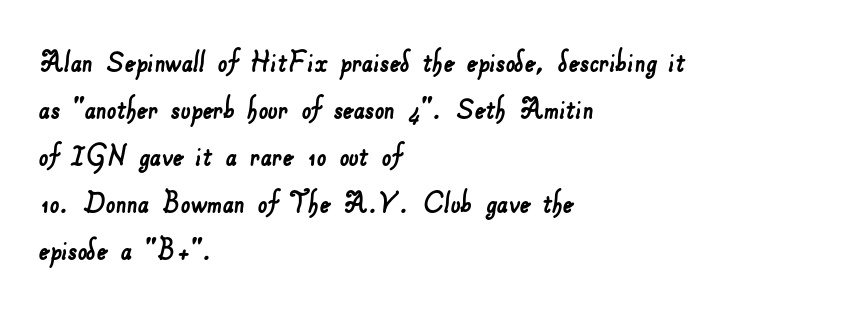
Q: Is the typeface a serif or a sans-serif typeface? A: Sans-serif.
Q: Is the text underlined? A: No.
Q: How is the paragraph aligned? A: Left-aligned.
Q: Is the spacing between letters normal or unusually wide? A: Normal.
Q: Is the spacing between lines tight, normal or loose? A: Normal.
Q: Width (condensed, normal, or wide)? A: Normal.
Q: Stroke contrast? A: Low.
Q: x-height? A: Small.
Q: Monospaced? A: No.
